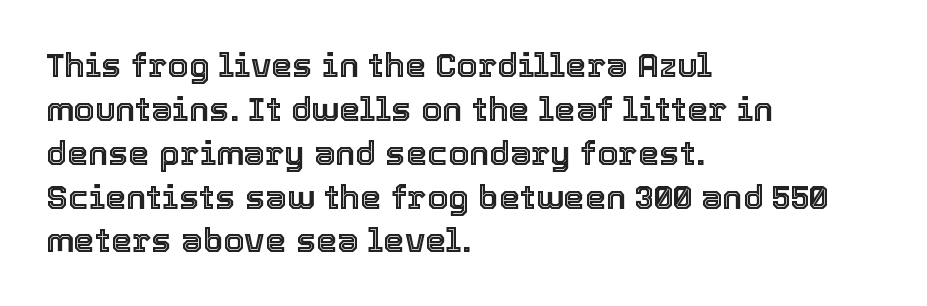
{"italic": "no", "width": "normal", "x_height": "medium", "monospaced": "no", "underline": "no", "align": "left", "line_spacing": "normal", "line_spacing_ratio": 1.29, "letter_spacing": "normal", "letter_spacing_em": 0.0, "glyph_px": 34}
